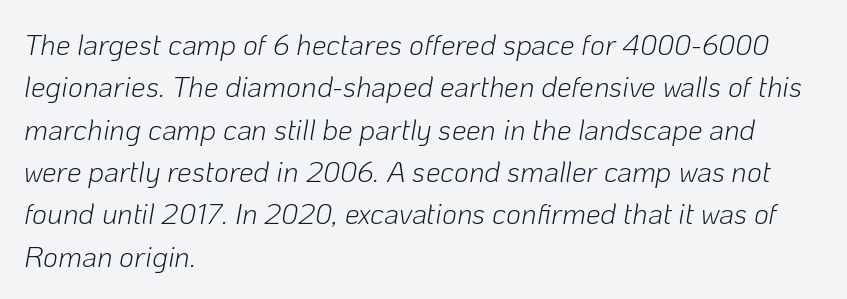
Q: Is the text bold? A: No.
Q: Is the text italic (slanted)? A: Yes, it leans right by about 10 degrees.
Q: Is the text underlined? A: No.
Q: How is the paragraph aligned? A: Left-aligned.
Q: Is the spacing between letters normal or unusually wide? A: Normal.
Q: Is the spacing between lines tight, normal or loose? A: Normal.
Q: Width (condensed, normal, or wide)? A: Normal.
Q: Stroke contrast? A: Low.
Q: x-height? A: Medium.
Q: Monospaced? A: No.
